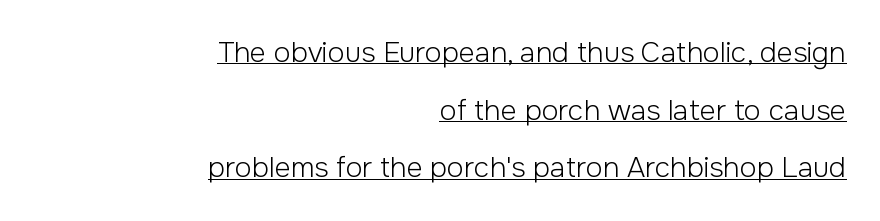
Q: Is the text bold? A: No.
Q: Is the text italic (slanted)? A: No, it is upright.
Q: Is the typeface a serif or a sans-serif typeface? A: Sans-serif.
Q: Is the text underlined? A: Yes.
Q: How is the paragraph aligned? A: Right-aligned.
Q: Is the spacing between letters normal or unusually wide? A: Normal.
Q: Is the spacing between lines tight, normal or loose? A: Loose.
Q: Width (condensed, normal, or wide)? A: Normal.
Q: Stroke contrast? A: Low.
Q: x-height? A: Medium.
Q: Monospaced? A: No.
